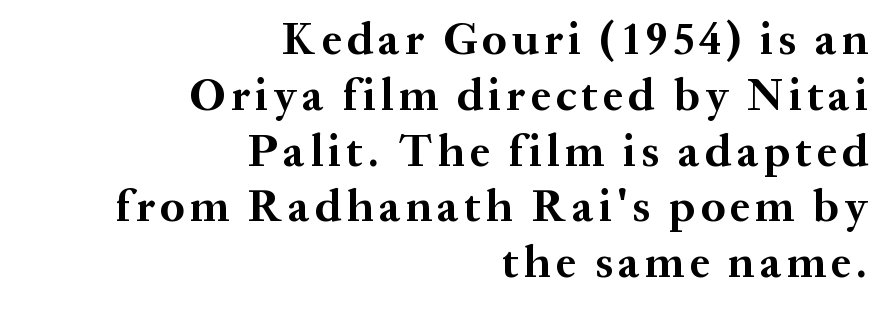
The image shows 45 px bold serif type, upright; set right-aligned, line spacing 1.24x, not underlined; medium stroke contrast and a medium x-height.
